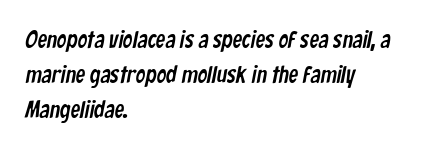
The image shows 24 px text type; set left-aligned, normal line spacing (1.45x), normal letter spacing, not underlined.
